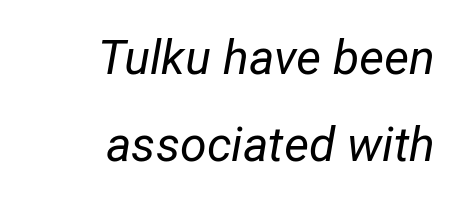
Heft: none added — not bold. Do the characters align in a grid? No, the font is proportional. The specimen omits any rule beneath the text block's lines. All the whitespace from short lines collects on the left.
